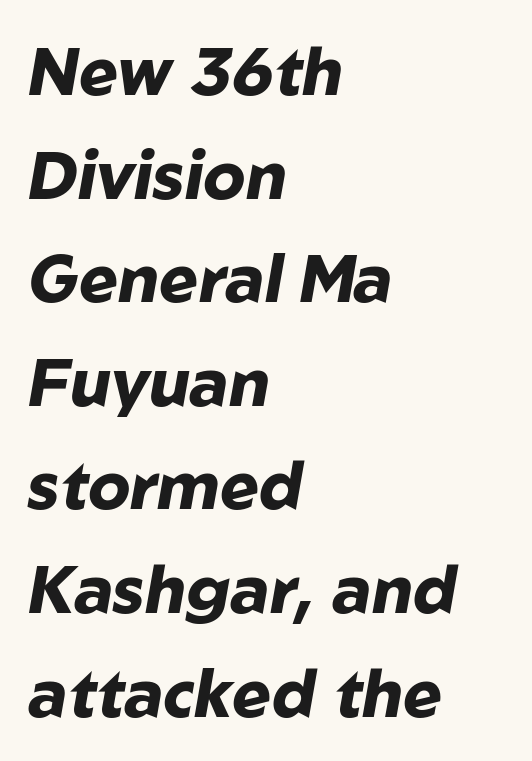
Q: Is the text bold? A: Yes.
Q: Is the text italic (slanted)? A: Yes, it leans right by about 10 degrees.
Q: Is the text underlined? A: No.
Q: How is the paragraph aligned? A: Left-aligned.
Q: Is the spacing between letters normal or unusually wide? A: Normal.
Q: Is the spacing between lines tight, normal or loose? A: Normal.
Q: Width (condensed, normal, or wide)? A: Normal.
Q: Stroke contrast? A: Low.
Q: x-height? A: Medium.
Q: Monospaced? A: No.
